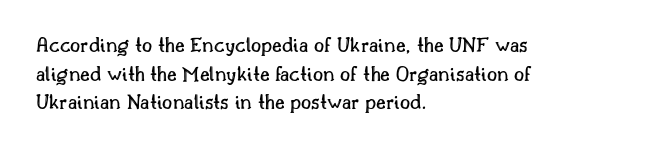
Q: Is the text italic (slanted)? A: No, it is upright.
Q: Is the text underlined? A: No.
Q: How is the paragraph aligned? A: Left-aligned.
Q: Is the spacing between letters normal or unusually wide? A: Normal.
Q: Is the spacing between lines tight, normal or loose? A: Normal.
